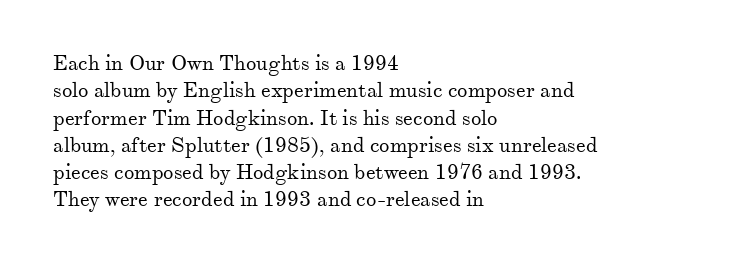
Q: Is the text bold? A: No.
Q: Is the text italic (slanted)? A: No, it is upright.
Q: Is the text underlined? A: No.
Q: How is the paragraph aligned? A: Left-aligned.
Q: Is the spacing between letters normal or unusually wide? A: Normal.
Q: Is the spacing between lines tight, normal or loose? A: Normal.
